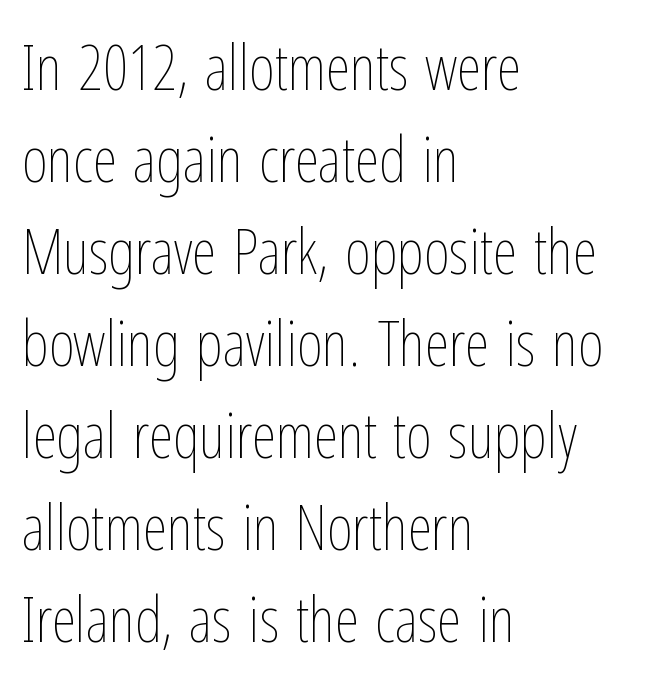
Quick note: interline space is typical. Weight: regular or lighter. Honestly, the letter spacing is just normal — you wouldn't notice it. A typesetter would mark this as roman, not italic. Descenders hang freely into open space.
